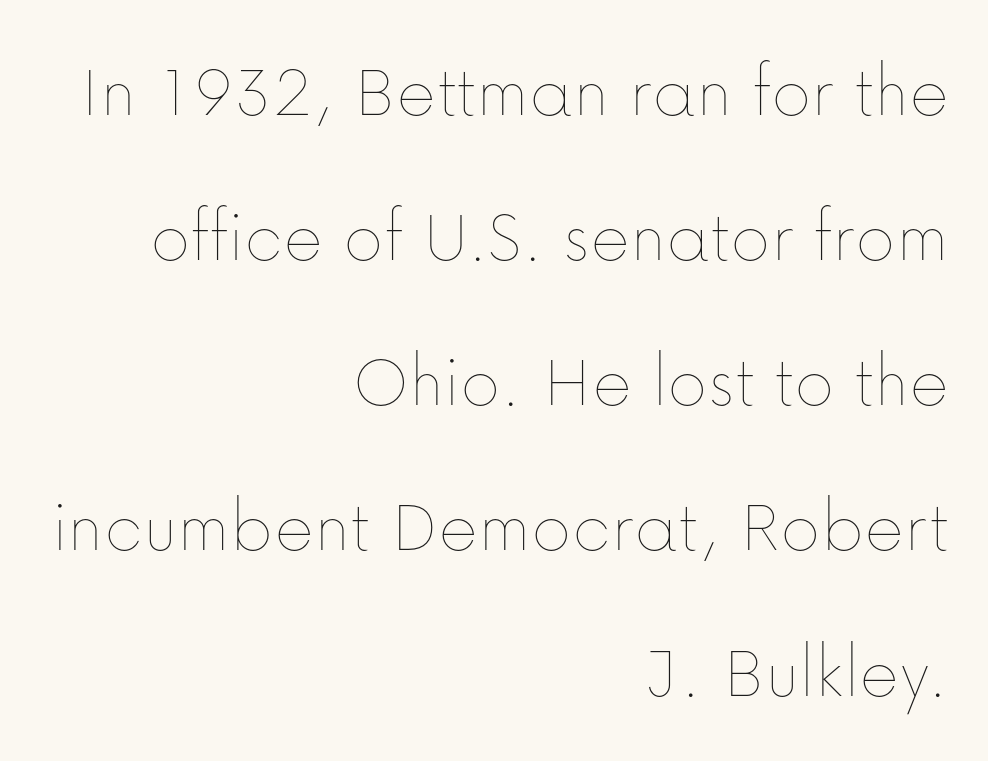
Q: Is the text bold? A: No.
Q: Is the text italic (slanted)? A: No, it is upright.
Q: Is the text underlined? A: No.
Q: How is the paragraph aligned? A: Right-aligned.
Q: Is the spacing between letters normal or unusually wide? A: Normal.
Q: Is the spacing between lines tight, normal or loose? A: Loose.
Q: Width (condensed, normal, or wide)? A: Normal.
Q: Stroke contrast? A: Low.
Q: x-height? A: Medium.
Q: Monospaced? A: No.
